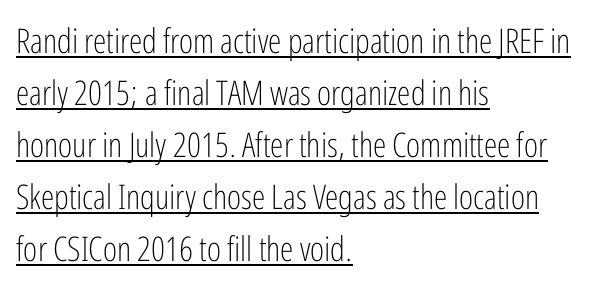
Q: Is the text bold? A: No.
Q: Is the text italic (slanted)? A: No, it is upright.
Q: Is the typeface a serif or a sans-serif typeface? A: Sans-serif.
Q: Is the text underlined? A: Yes.
Q: How is the paragraph aligned? A: Left-aligned.
Q: Is the spacing between letters normal or unusually wide? A: Normal.
Q: Is the spacing between lines tight, normal or loose? A: Normal.
Q: Width (condensed, normal, or wide)? A: Condensed.
Q: Stroke contrast? A: Low.
Q: x-height? A: Medium.
Q: Monospaced? A: No.
